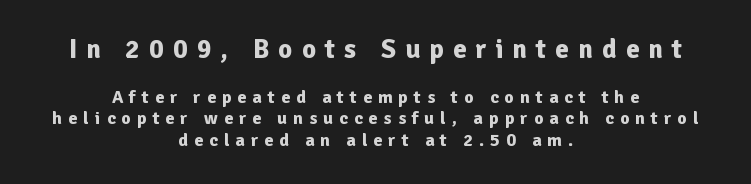
Q: Is the text bold? A: Yes.
Q: Is the text italic (slanted)? A: No, it is upright.
Q: Is the text underlined? A: No.
Q: How is the paragraph aligned? A: Centered.
Q: Is the spacing between letters normal or unusually wide? A: Unusually wide.
Q: Which block of text is set in a larger size, the first (top) or the second (bottom)? A: The first (top) one.
